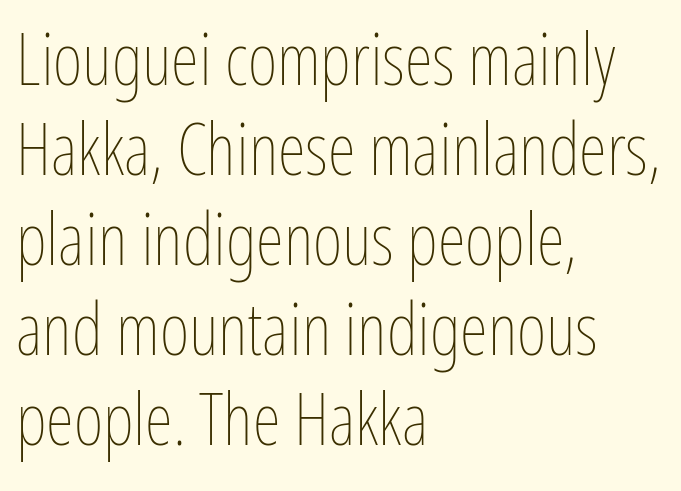
Posture: straight, roman, zero tilt. Heft: none added — not bold. The baseline area is clear. How are the letters spaced? Ordinarily, with no added tracking. Interline gaps are of average width in this sample. The letters advance in unequal steps, a hallmark of proportional type.
